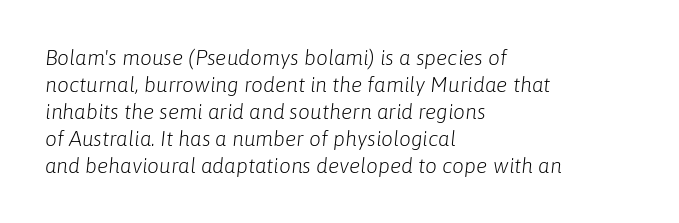
{"italic": "yes", "lean": "right", "slant_degrees": 6, "bold": "no", "underline": "no", "align": "left", "line_spacing": "normal", "line_spacing_ratio": 1.28, "letter_spacing": "normal", "letter_spacing_em": 0.0, "glyph_px": 21}
